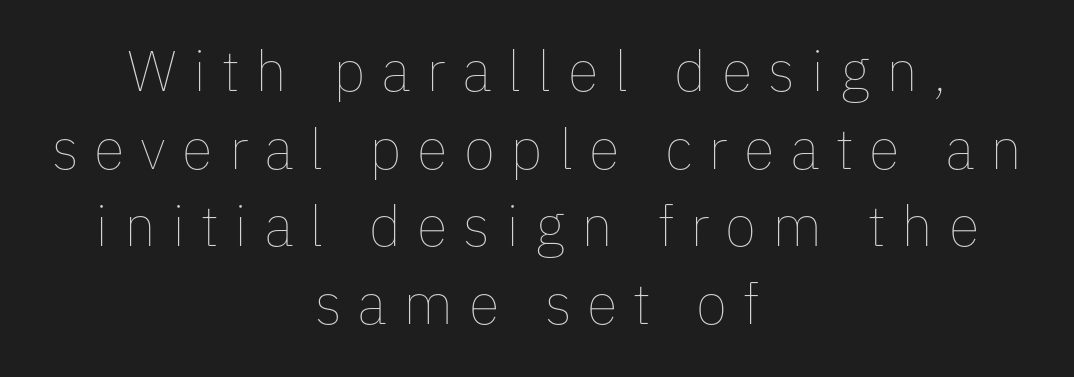
The image shows 57 px thin type, upright; set centered, normal line spacing (1.36x), unusually wide letter spacing (+0.28 em), not underlined; low stroke contrast and a medium x-height.
